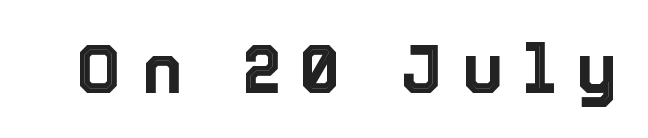
Q: Is the text italic (slanted)? A: No, it is upright.
Q: Is the text underlined? A: No.
Q: Is the spacing between letters normal or unusually wide? A: Unusually wide.
Q: Width (condensed, normal, or wide)? A: Normal.
Q: x-height? A: Medium.
Q: Monospaced? A: No.
